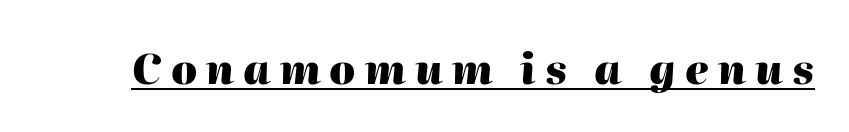
{"italic": "yes", "lean": "right", "slant_degrees": 2, "bold": "yes", "weight": "heavy", "width": "normal", "stroke_contrast": "high", "x_height": "medium", "monospaced": "no", "underline": "yes", "letter_spacing": "wide", "letter_spacing_em": 0.23, "glyph_px": 41}
